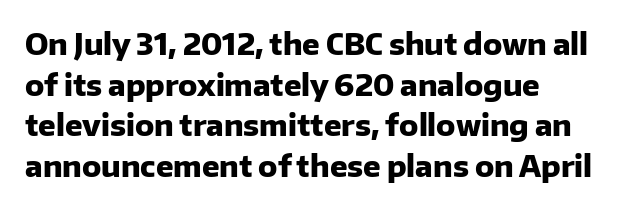
The image shows 29 px heavy sans-serif type, upright; set left-aligned, normal line spacing (1.4x), normal letter spacing, not underlined; low stroke contrast and a medium x-height.
